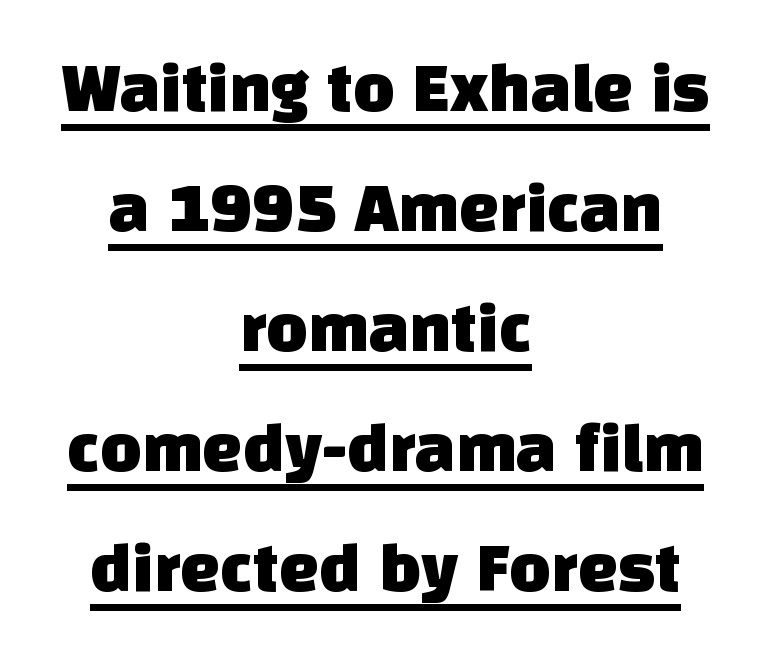
Q: Is the typeface a serif or a sans-serif typeface? A: Sans-serif.
Q: Is the text underlined? A: Yes.
Q: How is the paragraph aligned? A: Centered.
Q: Is the spacing between letters normal or unusually wide? A: Normal.
Q: Is the spacing between lines tight, normal or loose? A: Normal.
Q: Width (condensed, normal, or wide)? A: Normal.
Q: Stroke contrast? A: Low.
Q: x-height? A: Large.
Q: Monospaced? A: No.
